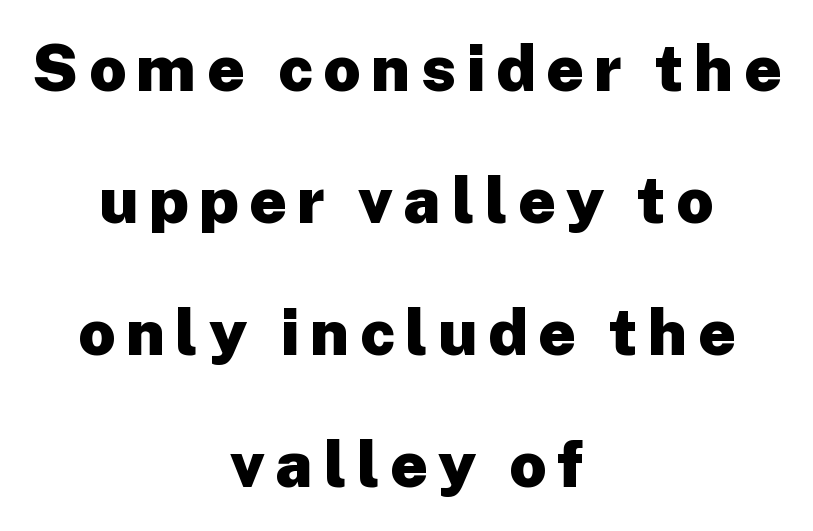
Q: Is the text bold? A: Yes.
Q: Is the text italic (slanted)? A: No, it is upright.
Q: Is the typeface a serif or a sans-serif typeface? A: Sans-serif.
Q: Is the text underlined? A: No.
Q: How is the paragraph aligned? A: Centered.
Q: Is the spacing between lines tight, normal or loose? A: Loose.
Q: Width (condensed, normal, or wide)? A: Normal.
Q: Stroke contrast? A: Low.
Q: x-height? A: Medium.
Q: Monospaced? A: No.
